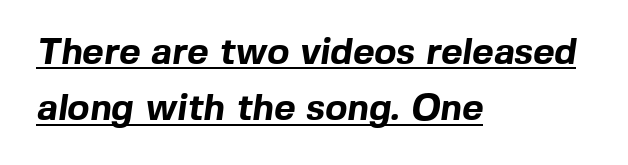
The rendering uses a bold face; every stroke is thick and dark. The rendering uses a moderate line-height, typical for paragraphs. Spacing verdict: proportional, widths tailored to each character. Is the block centered? No — it sits flush against the left margin. These lines are composed in type without serifs.
